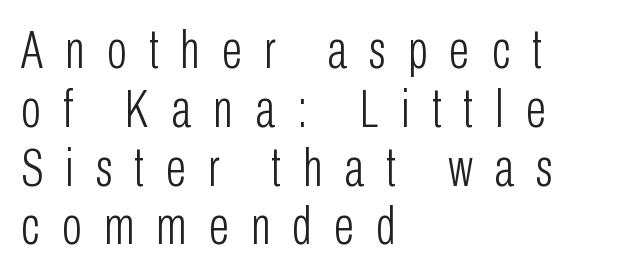
{"serif": "no", "italic": "no", "bold": "no", "weight": "light", "width": "condensed", "stroke_contrast": "low", "x_height": "medium", "monospaced": "no", "underline": "no", "align": "left", "line_spacing": "tight", "line_spacing_ratio": 1.11, "letter_spacing": "wide", "letter_spacing_em": 0.42, "glyph_px": 53}
